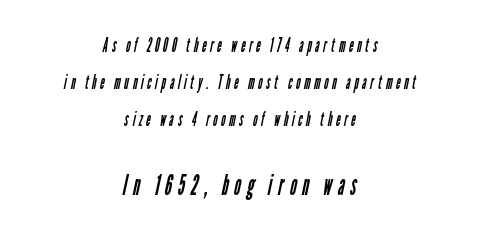
The glyphs in this specimen are sans serif. There is plenty of visible air inserted between adjacent glyphs. Do the characters align in a grid? No, the font is proportional. Reading down the block, each line starts at a different indent, mirrored at its end. Beneath every word, the page is bare. Counters stay open thanks to moderate or lighter strokes.
